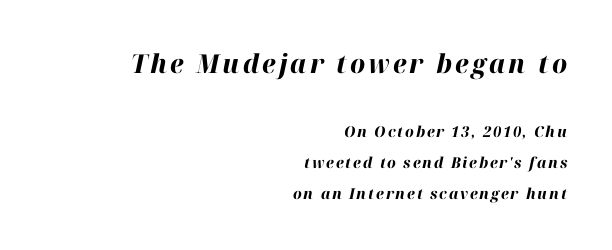
Q: Is the text bold? A: Yes.
Q: Is the text italic (slanted)? A: Yes, it leans right by about 12 degrees.
Q: Is the text underlined? A: No.
Q: How is the paragraph aligned? A: Right-aligned.
Q: Is the spacing between lines tight, normal or loose? A: Loose.
Q: Which block of text is set in a larger size, the first (top) or the second (bottom)? A: The first (top) one.
